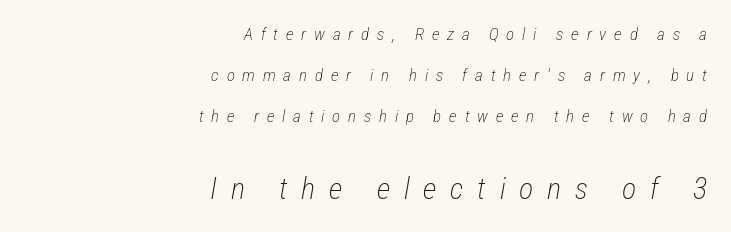
Q: Is the text bold? A: No.
Q: Is the text italic (slanted)? A: Yes, it leans right by about 12 degrees.
Q: Is the text underlined? A: No.
Q: How is the paragraph aligned? A: Right-aligned.
Q: Is the spacing between letters normal or unusually wide? A: Unusually wide.
Q: Is the spacing between lines tight, normal or loose? A: Loose.
Q: Which block of text is set in a larger size, the first (top) or the second (bottom)? A: The second (bottom) one.
Q: Width (condensed, normal, or wide)? A: Condensed.
Q: Stroke contrast? A: Low.
Q: x-height? A: Medium.
Q: Monospaced? A: No.
